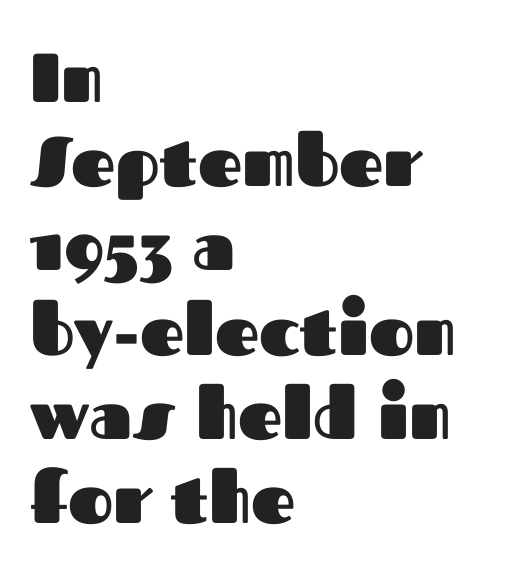
{"serif": "no", "italic": "no", "bold": "yes", "weight": "heavy", "width": "normal", "stroke_contrast": "medium", "x_height": "medium", "monospaced": "no", "underline": "no", "align": "left", "line_spacing_ratio": 1.22, "letter_spacing": "normal", "letter_spacing_em": 0.0, "glyph_px": 69}
